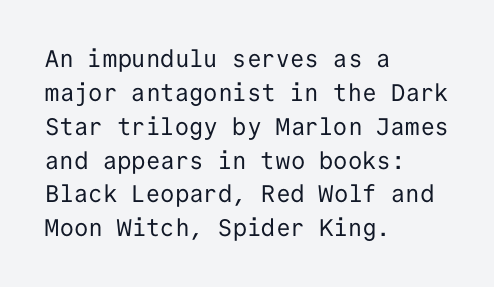
Decoration check: the copy has no underline. Teacher's note: observe the even left margin — that is flush-left alignment. Interline gaps are of average width in this sample. No chunkiness to these letters — they're not bold. These lines were composed using upright roman letters.
